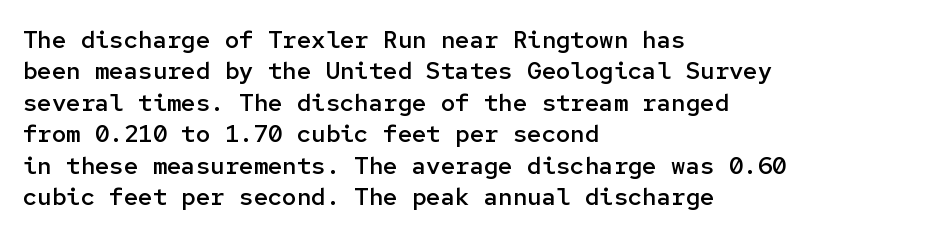
Q: Is the text bold? A: Semi-bold.
Q: Is the text italic (slanted)? A: No, it is upright.
Q: Is the text underlined? A: No.
Q: How is the paragraph aligned? A: Left-aligned.
Q: Is the spacing between letters normal or unusually wide? A: Normal.
Q: Is the spacing between lines tight, normal or loose? A: Normal.
